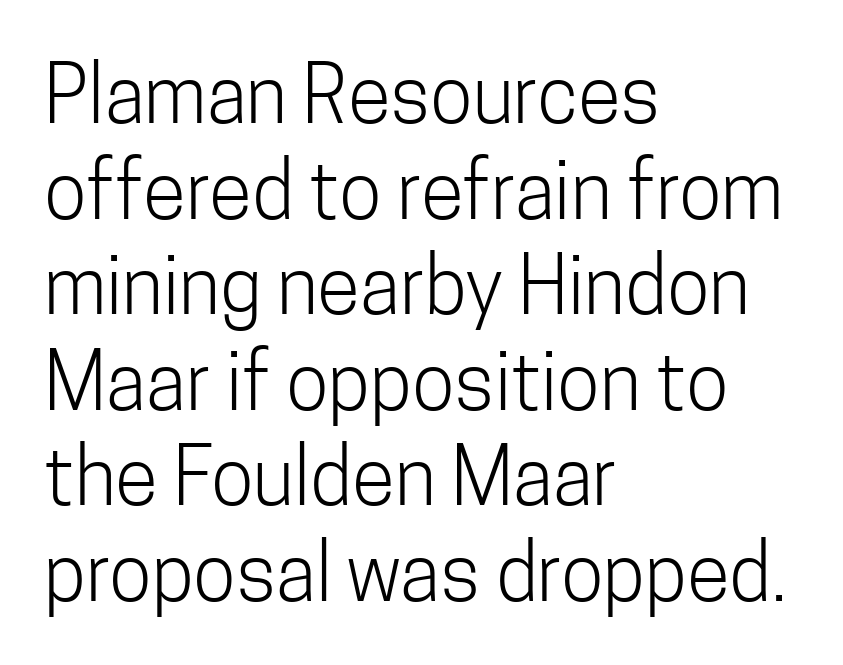
The image shows 79 px light, condensed sans-serif type, upright; set left-aligned, line spacing 1.21x, normal letter spacing, not underlined; low stroke contrast and a medium x-height.
